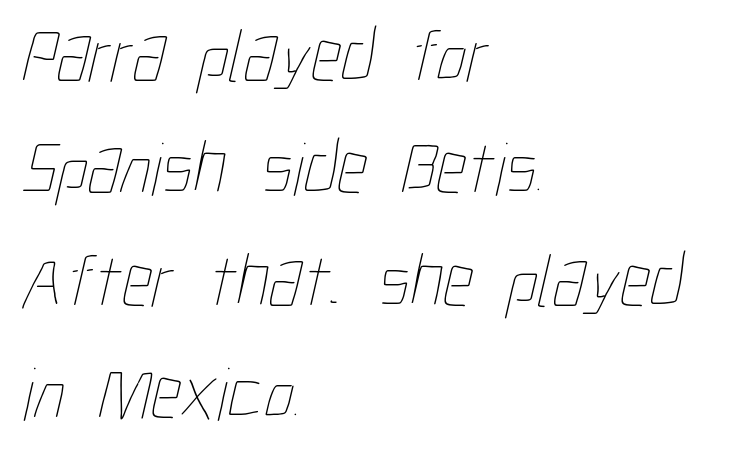
The image shows 76 px thin, condensed type; set left-aligned, normal line spacing (1.48x), normal letter spacing, not underlined; low stroke contrast and a medium x-height.
